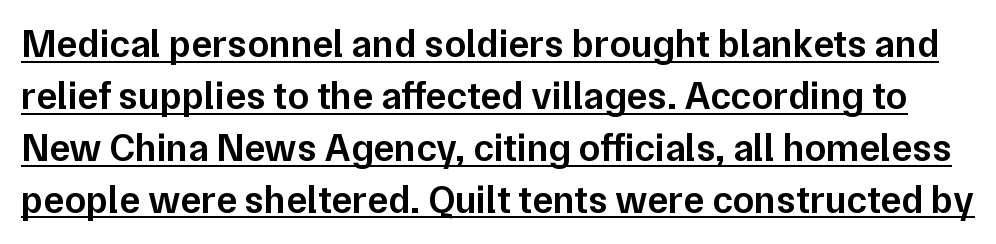
{"serif": "no", "italic": "no", "bold": "semi", "weight": "semibold", "width": "normal", "stroke_contrast": "low", "x_height": "medium", "monospaced": "no", "underline": "yes", "line_spacing": "normal", "line_spacing_ratio": 1.33, "letter_spacing": "normal", "letter_spacing_em": 0.0, "glyph_px": 39}
